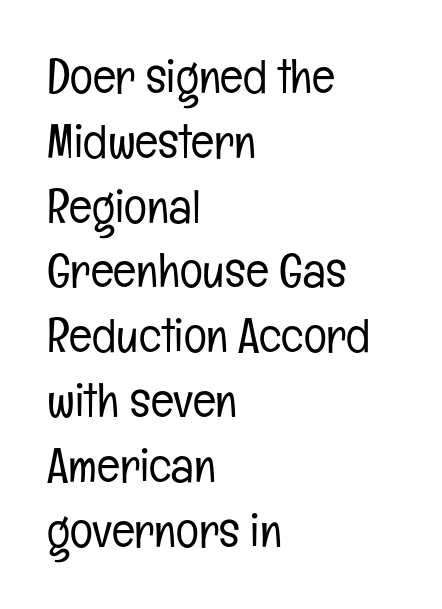
{"serif": "no", "italic": "no", "bold": "no", "weight": "light", "width": "condensed", "stroke_contrast": "low", "x_height": "medium", "monospaced": "no", "underline": "no", "align": "left", "line_spacing": "normal", "line_spacing_ratio": 1.35, "letter_spacing": "normal", "letter_spacing_em": 0.0, "glyph_px": 48}
